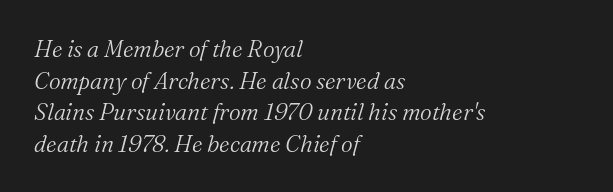
These glyphs show unthickened strokes, regular width or finer. The strip under each line holds only bare page. Short note: letters normally spaced. A typesetter would call this leading conventional body-copy spacing. Tall strokes in this sample are angled rather than plumb.
